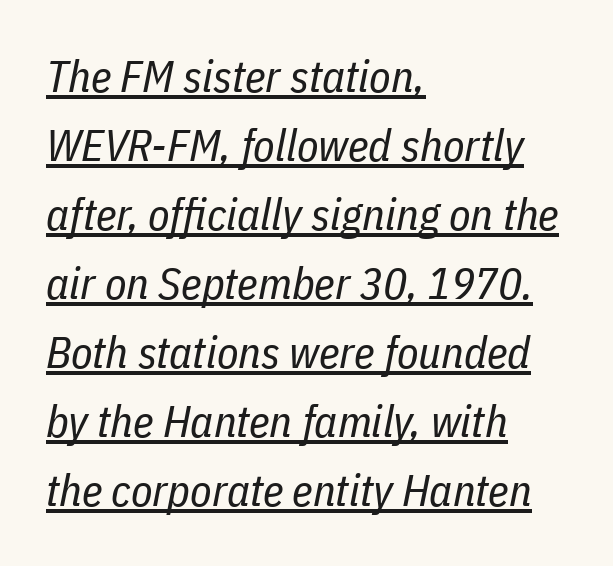
Q: Is the text bold? A: No.
Q: Is the text italic (slanted)? A: Yes, it leans right by about 11 degrees.
Q: Is the text underlined? A: Yes.
Q: How is the paragraph aligned? A: Left-aligned.
Q: Is the spacing between letters normal or unusually wide? A: Normal.
Q: Is the spacing between lines tight, normal or loose? A: Normal.
Q: Width (condensed, normal, or wide)? A: Condensed.
Q: Stroke contrast? A: Low.
Q: x-height? A: Medium.
Q: Monospaced? A: No.
